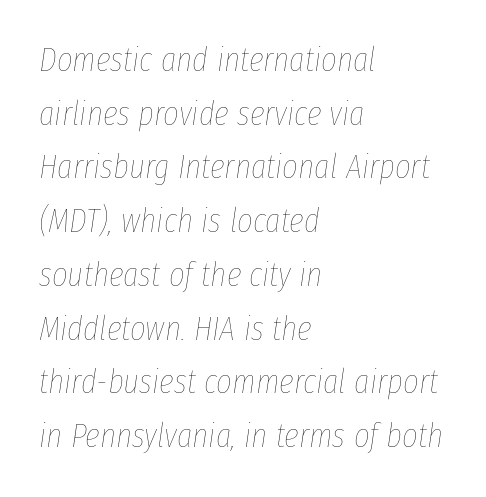
Q: Is the text bold? A: No.
Q: Is the text italic (slanted)? A: Yes, it leans right by about 8 degrees.
Q: Is the text underlined? A: No.
Q: How is the paragraph aligned? A: Left-aligned.
Q: Is the spacing between letters normal or unusually wide? A: Normal.
Q: Is the spacing between lines tight, normal or loose? A: Normal.
Q: Width (condensed, normal, or wide)? A: Condensed.
Q: Stroke contrast? A: Low.
Q: x-height? A: Medium.
Q: Monospaced? A: No.
